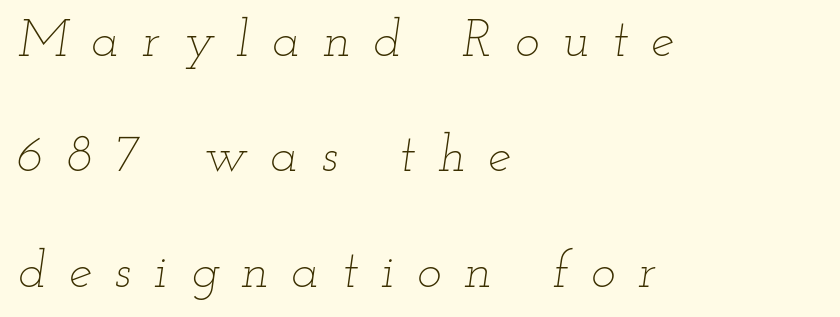
Q: Is the text bold? A: No.
Q: Is the text italic (slanted)? A: Yes, it leans right by about 12 degrees.
Q: Is the text underlined? A: No.
Q: How is the paragraph aligned? A: Left-aligned.
Q: Is the spacing between letters normal or unusually wide? A: Unusually wide.
Q: Is the spacing between lines tight, normal or loose? A: Loose.
Q: Width (condensed, normal, or wide)? A: Wide.
Q: Stroke contrast? A: Low.
Q: x-height? A: Small.
Q: Monospaced? A: No.
